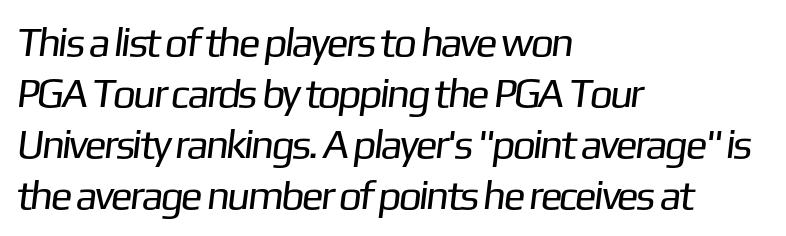
Q: Is the text bold? A: No.
Q: Is the typeface a serif or a sans-serif typeface? A: Sans-serif.
Q: Is the text underlined? A: No.
Q: How is the paragraph aligned? A: Left-aligned.
Q: Is the spacing between letters normal or unusually wide? A: Normal.
Q: Width (condensed, normal, or wide)? A: Normal.
Q: Stroke contrast? A: Low.
Q: x-height? A: Medium.
Q: Monospaced? A: No.
